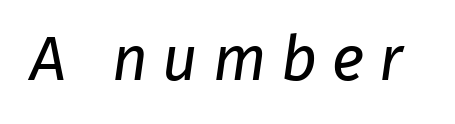
The image shows 63 px regular-weight sans-serif type; set unusually wide letter spacing (+0.23 em), not underlined; low stroke contrast and a medium x-height.
